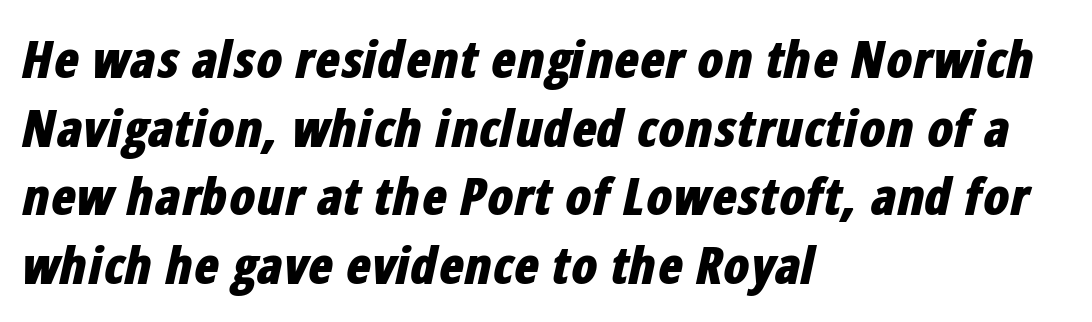
{"italic": "yes", "lean": "right", "slant_degrees": 12, "bold": "yes", "weight": "bold", "width": "condensed", "stroke_contrast": "low", "x_height": "medium", "monospaced": "no", "underline": "no", "align": "left", "line_spacing": "normal", "line_spacing_ratio": 1.32, "letter_spacing": "normal", "letter_spacing_em": 0.0, "glyph_px": 52}
